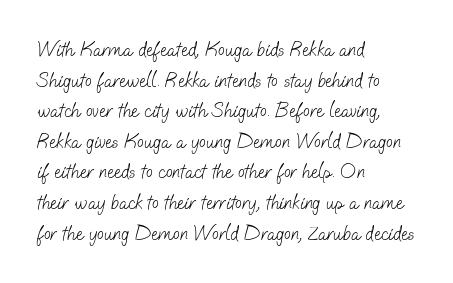
Horizontal bands of white between lines are of average thickness. Words float on clear page, feet unadorned. Vertical stems look standard width or narrower in stroke. Layout note: lines flush left. Tracking value appears to be zero — textbook default spacing.
